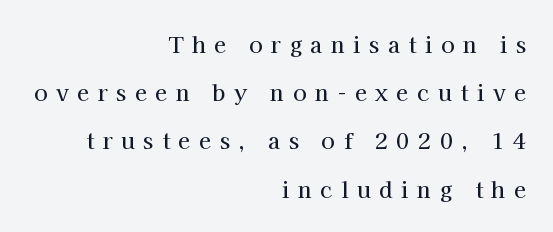
Q: Is the text italic (slanted)? A: No, it is upright.
Q: Is the text underlined? A: No.
Q: How is the paragraph aligned? A: Right-aligned.
Q: Is the spacing between letters normal or unusually wide? A: Unusually wide.
Q: Is the spacing between lines tight, normal or loose? A: Loose.
